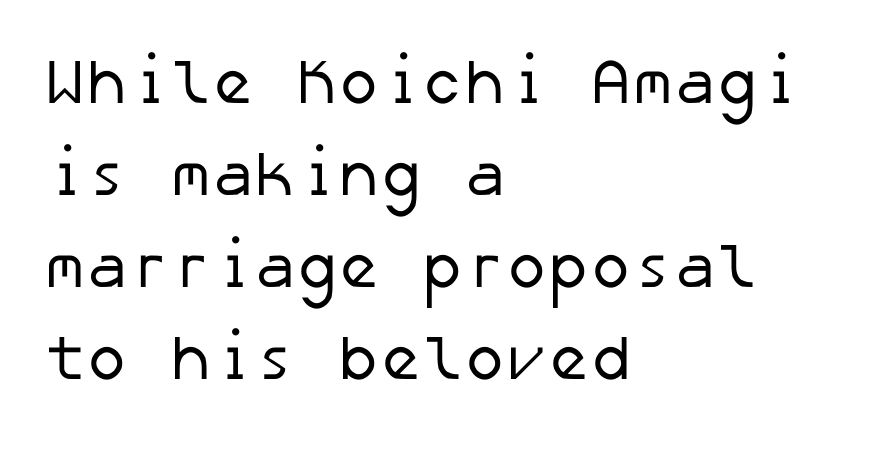
Q: Is the text bold? A: No.
Q: Is the typeface a serif or a sans-serif typeface? A: Sans-serif.
Q: Is the text underlined? A: No.
Q: How is the paragraph aligned? A: Left-aligned.
Q: Is the spacing between letters normal or unusually wide? A: Normal.
Q: Is the spacing between lines tight, normal or loose? A: Normal.
Q: Width (condensed, normal, or wide)? A: Normal.
Q: Stroke contrast? A: Low.
Q: x-height? A: Medium.
